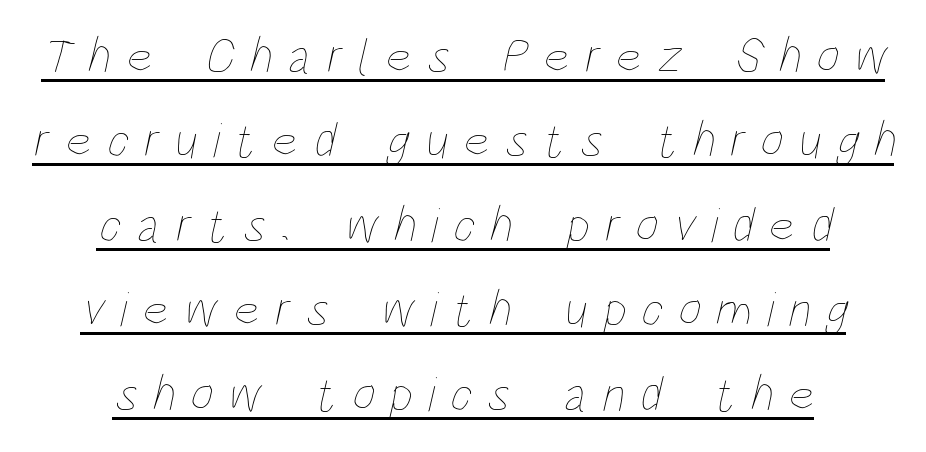
You could only call the tracking loose — the letters float apart. The designer left line spacing at the default. Where is the straight margin? There isn't one; the lines are centered. The font is comparable to plain body text, perhaps lighter. Do the characters align in a grid? No, the font is proportional. This rendering features underlined lettering.
